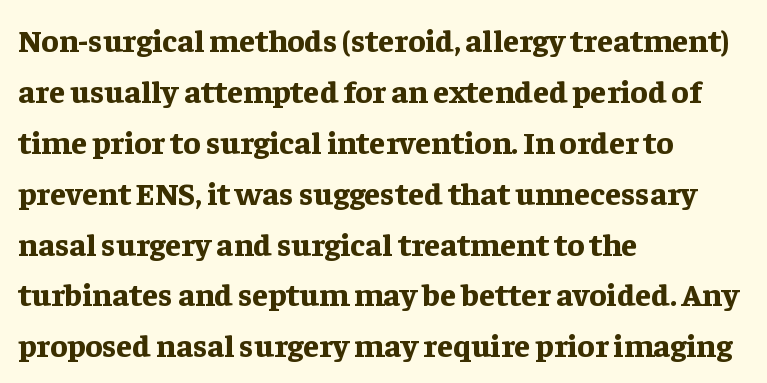
The image shows 32 px bold serif type, upright; set left-aligned, normal line spacing (1.59x), normal letter spacing, not underlined; low stroke contrast and a medium x-height.
